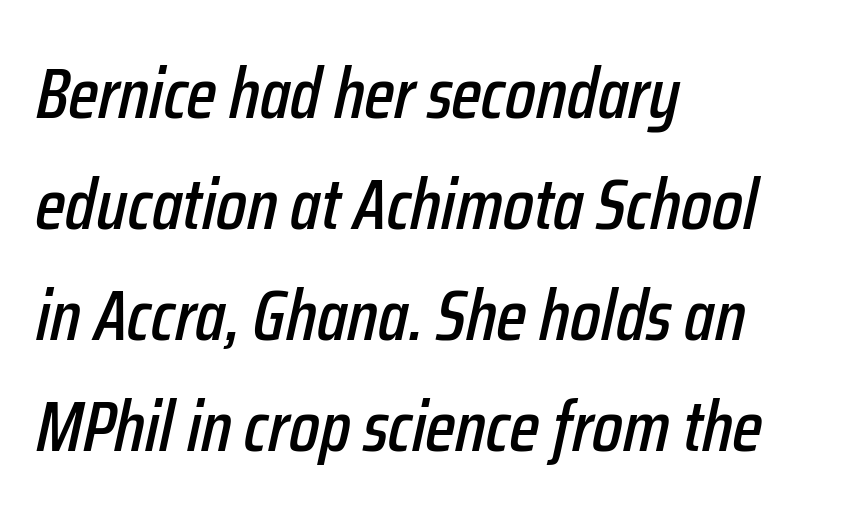
The image shows 72 px condensed type, italic (leaning right); set left-aligned, normal line spacing (1.54x), normal letter spacing, not underlined; low stroke contrast and a medium x-height.
